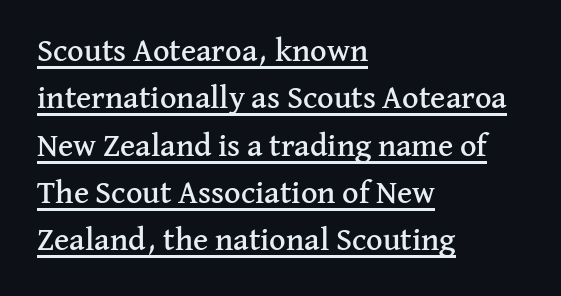
{"serif": "yes", "italic": "no", "width": "normal", "stroke_contrast": "medium", "x_height": "medium", "monospaced": "no", "underline": "yes", "align": "left", "line_spacing": "normal", "line_spacing_ratio": 1.48, "letter_spacing": "normal", "letter_spacing_em": 0.0, "glyph_px": 32}
